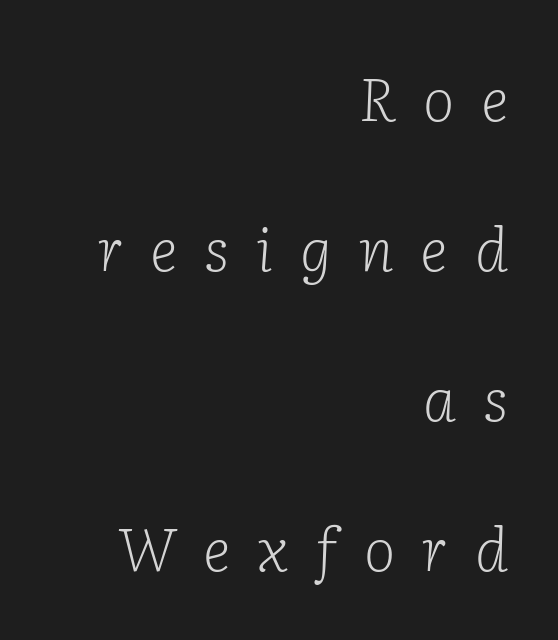
{"serif": "yes", "italic": "yes", "lean": "right", "slant_degrees": 2, "bold": "no", "weight": "light", "width": "normal", "stroke_contrast": "low", "x_height": "medium", "monospaced": "no", "underline": "no", "align": "right", "line_spacing": "loose", "line_spacing_ratio": 2.5, "letter_spacing": "wide", "letter_spacing_em": 0.45, "glyph_px": 60}
